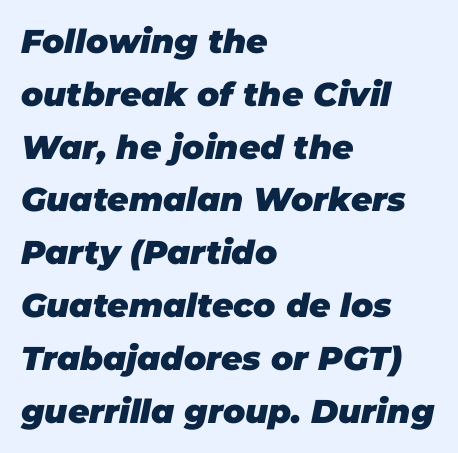
The image shows 33 px heavy type, italic (leaning right); set left-aligned, normal line spacing (1.6x), normal letter spacing, not underlined; low stroke contrast and a large x-height.
